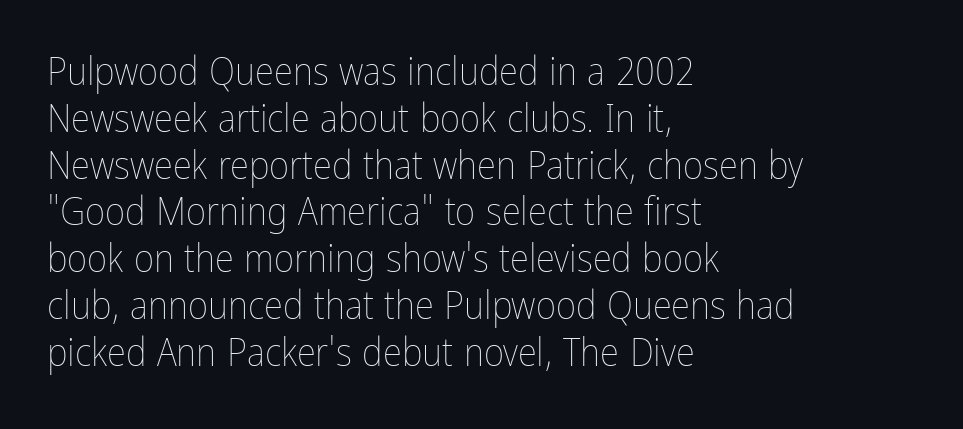
{"italic": "no", "bold": "no", "weight": "thin", "width": "condensed", "stroke_contrast": "low", "x_height": "medium", "monospaced": "no", "underline": "no", "align": "left", "line_spacing_ratio": 1.2, "letter_spacing": "normal", "letter_spacing_em": 0.0, "glyph_px": 39}
